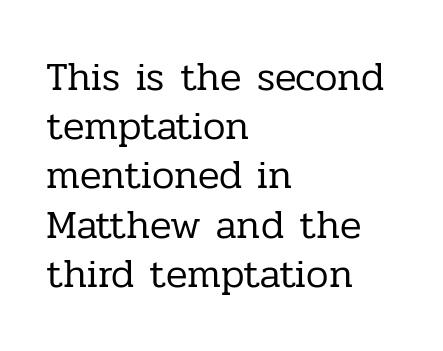
{"serif": "yes", "italic": "no", "bold": "no", "weight": "regular", "width": "normal", "stroke_contrast": "low", "x_height": "medium", "monospaced": "no", "underline": "no", "align": "left", "line_spacing_ratio": 1.23, "letter_spacing": "normal", "letter_spacing_em": 0.0, "glyph_px": 40}
